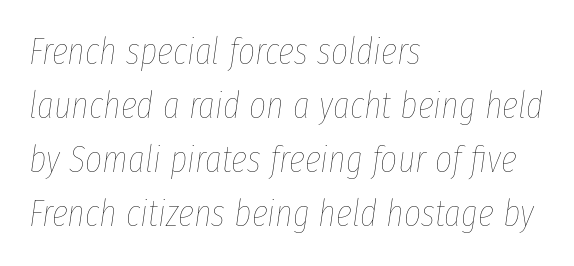
Letter spacing: default. Characters are canted at an angle relative to the baseline's perpendicular. The rag falls on the right side of this text block. The characters are drawn with everyday or finer stroke widths.
